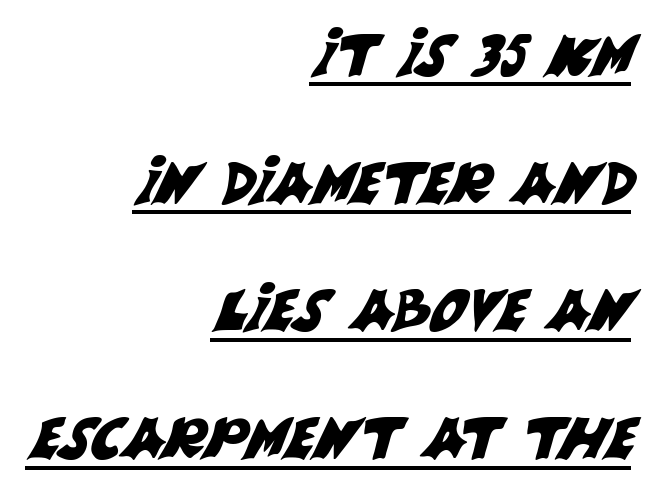
The font family rendered here belongs to the sans-serif group. Emphasis is given by a line drawn under the lettering. Spacing verdict: proportional, widths tailored to each character. Letter spacing: default.
